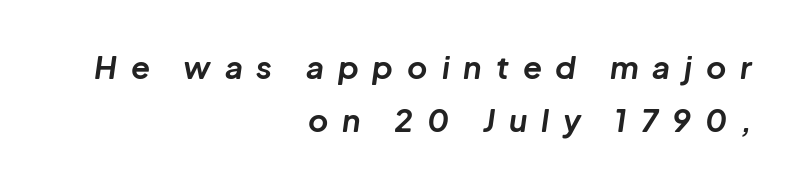
{"italic": "yes", "lean": "right", "slant_degrees": 8, "bold": "yes", "weight": "bold", "width": "normal", "stroke_contrast": "low", "x_height": "medium", "monospaced": "no", "underline": "no", "align": "right", "line_spacing_ratio": 1.71, "letter_spacing": "wide", "letter_spacing_em": 0.45, "glyph_px": 31}
